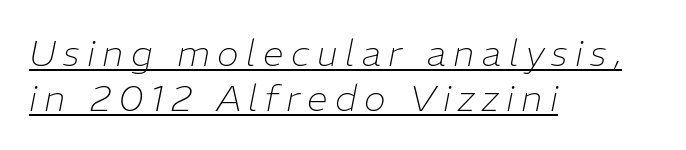
{"italic": "yes", "lean": "right", "slant_degrees": 11, "bold": "no", "weight": "thin", "width": "normal", "stroke_contrast": "low", "x_height": "medium", "monospaced": "no", "underline": "yes", "align": "left", "line_spacing_ratio": 1.21, "letter_spacing": "wide", "letter_spacing_em": 0.2, "glyph_px": 37}
